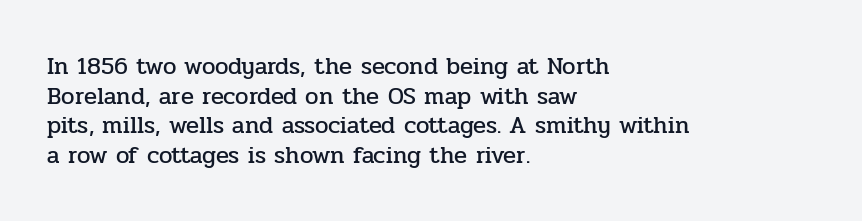
The rag falls on the right side of this text block. This sample uses an upright cut, with every glyph sitting square on the baseline. This sample uses plain, unmodified letter spacing. The strip under each line holds only bare page.
